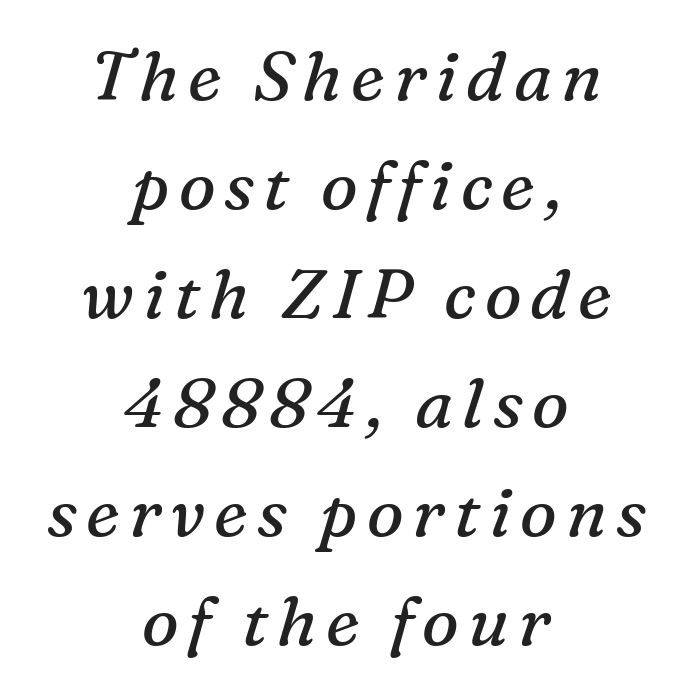
The image shows 69 px regular-weight serif type, italic (leaning right); set centered, normal line spacing (1.58x), not underlined; medium stroke contrast and a medium x-height.
